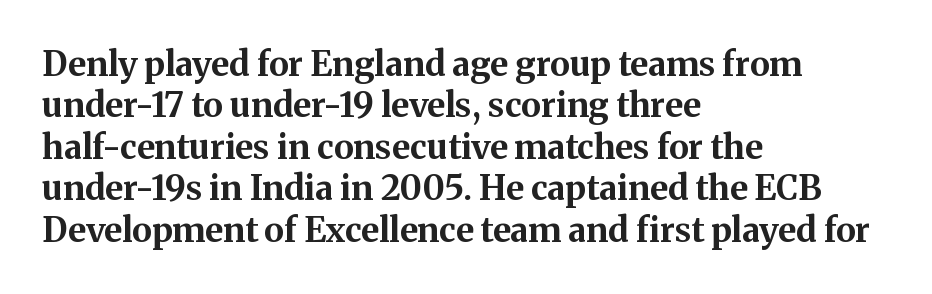
{"serif": "yes", "italic": "no", "bold": "yes", "weight": "bold", "width": "normal", "stroke_contrast": "medium", "x_height": "medium", "monospaced": "no", "underline": "no", "align": "left", "line_spacing_ratio": 1.22, "letter_spacing": "normal", "letter_spacing_em": 0.0, "glyph_px": 34}
